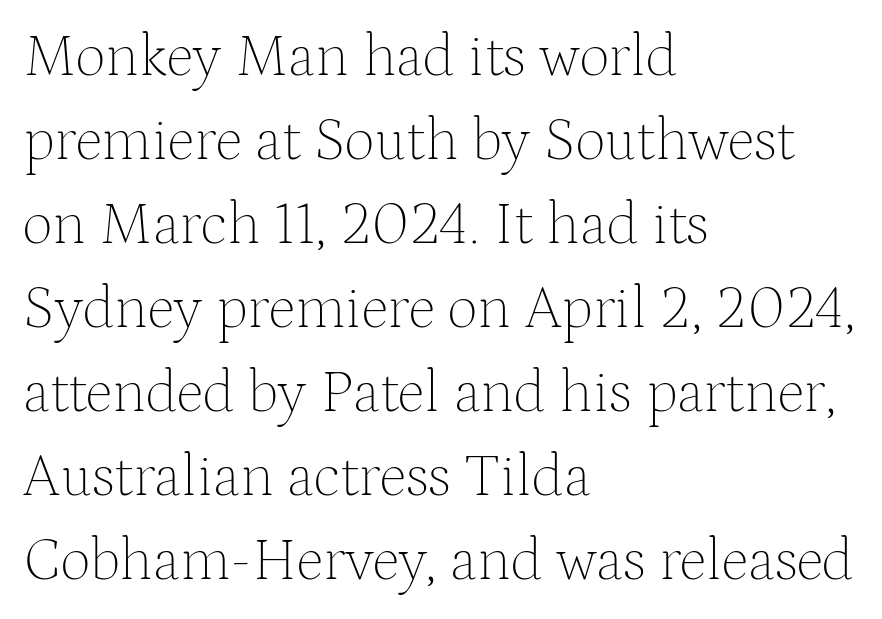
Q: Is the text bold? A: No.
Q: Is the text italic (slanted)? A: No, it is upright.
Q: Is the typeface a serif or a sans-serif typeface? A: Serif.
Q: Is the text underlined? A: No.
Q: How is the paragraph aligned? A: Left-aligned.
Q: Is the spacing between letters normal or unusually wide? A: Normal.
Q: Is the spacing between lines tight, normal or loose? A: Normal.
Q: Width (condensed, normal, or wide)? A: Normal.
Q: Stroke contrast? A: Medium.
Q: x-height? A: Medium.
Q: Monospaced? A: No.
